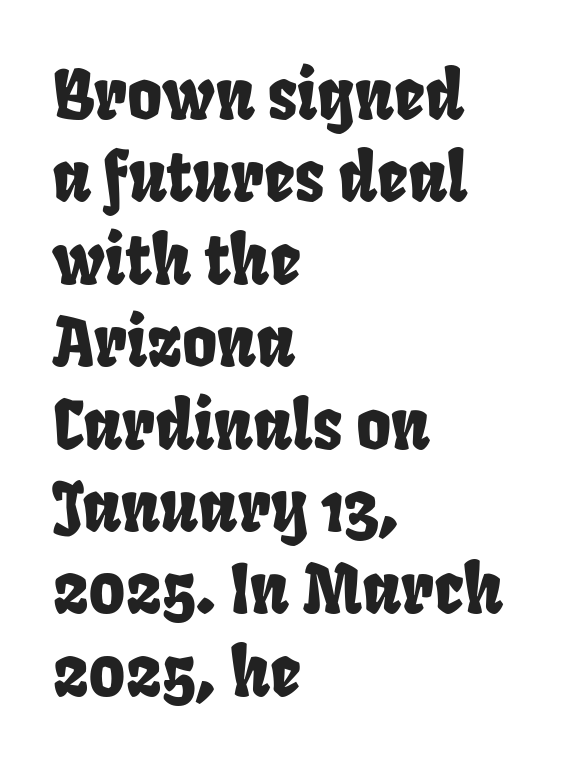
Is the letter spacing exaggerated? No — it looks like the ordinary default. One-word summary of the alignment: left. Classification — sans serif. Proportional: the letters do not fall into vertical columns. Underlining? Definitely not there.
